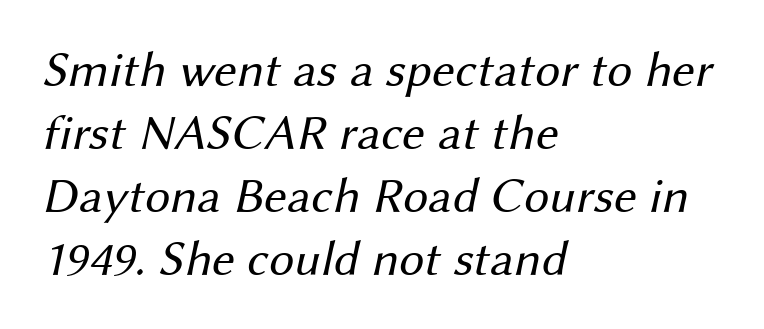
{"serif": "no", "bold": "no", "weight": "regular", "width": "normal", "stroke_contrast": "medium", "x_height": "medium", "monospaced": "no", "underline": "no", "align": "left", "line_spacing": "normal", "line_spacing_ratio": 1.26, "letter_spacing": "normal", "letter_spacing_em": 0.0, "glyph_px": 50}
